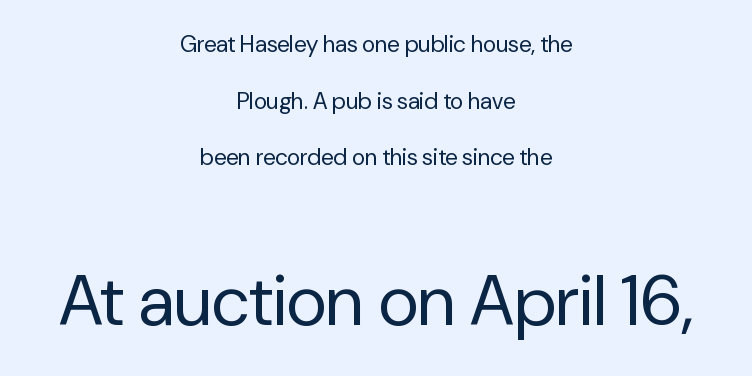
The image shows 70 px regular-weight sans-serif type, upright; set centered, loose line spacing (2.46x), normal letter spacing, not underlined; the second (bottom) block is 3.04x larger; low stroke contrast and a medium x-height.
